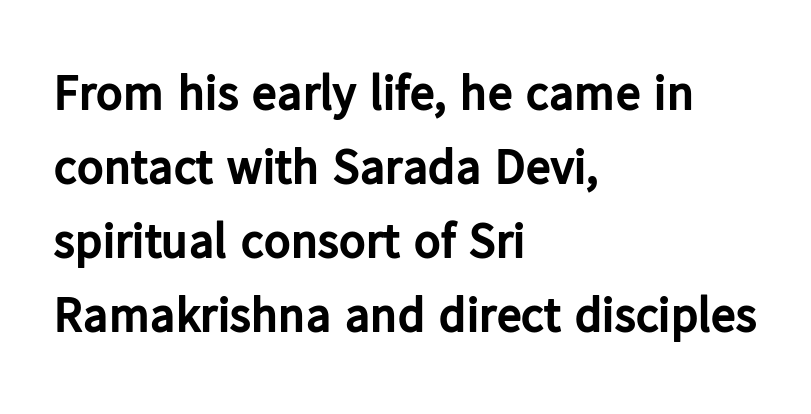
Q: Is the text bold? A: Yes.
Q: Is the text italic (slanted)? A: No, it is upright.
Q: Is the typeface a serif or a sans-serif typeface? A: Sans-serif.
Q: Is the text underlined? A: No.
Q: How is the paragraph aligned? A: Left-aligned.
Q: Is the spacing between letters normal or unusually wide? A: Normal.
Q: Is the spacing between lines tight, normal or loose? A: Normal.
Q: Width (condensed, normal, or wide)? A: Normal.
Q: Stroke contrast? A: Low.
Q: x-height? A: Medium.
Q: Monospaced? A: No.
